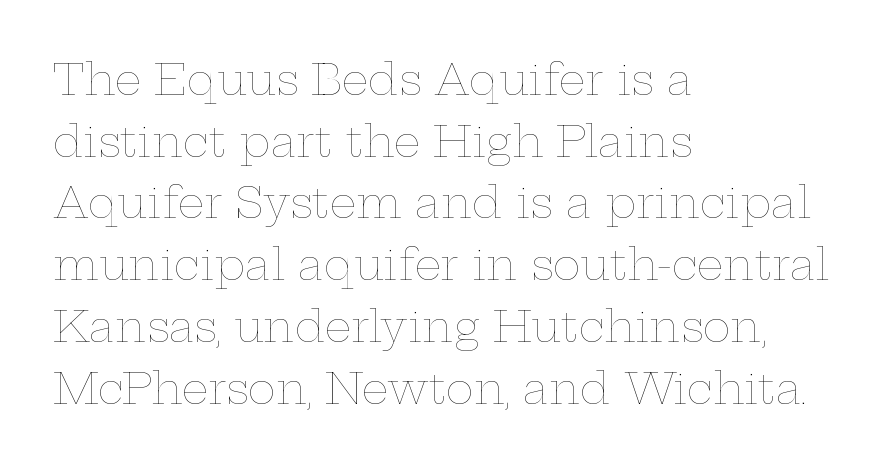
The image shows 42 px thin, wide type, upright; set left-aligned, normal line spacing (1.47x), normal letter spacing, not underlined; low stroke contrast and a medium x-height.
